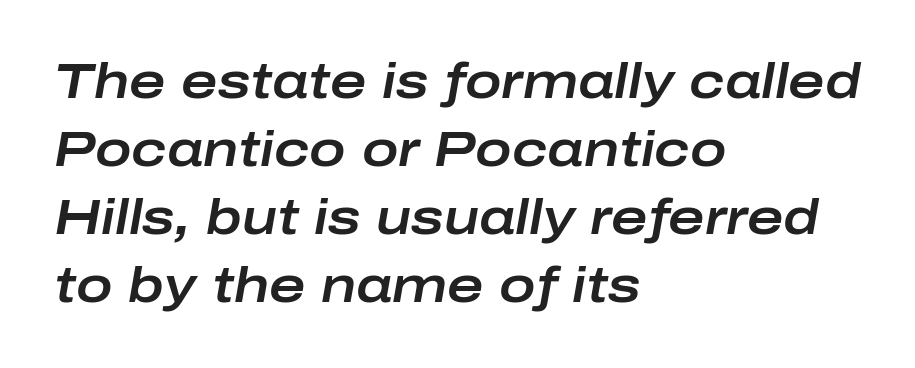
The image shows 49 px wide type, italic (leaning right); set left-aligned, normal line spacing (1.39x), normal letter spacing, not underlined; low stroke contrast and a medium x-height.
